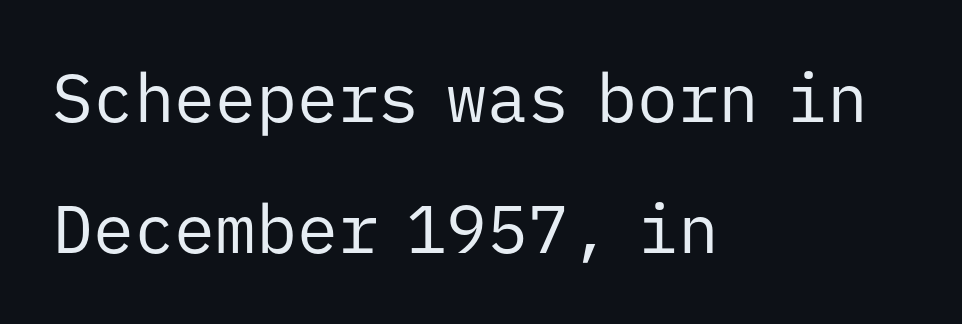
Spacing verdict: monospaced, one width for all characters. Line starts are locked; line ends wander. Honestly, the rows look like they've been pulled way apart. Weight: regular or lighter.
